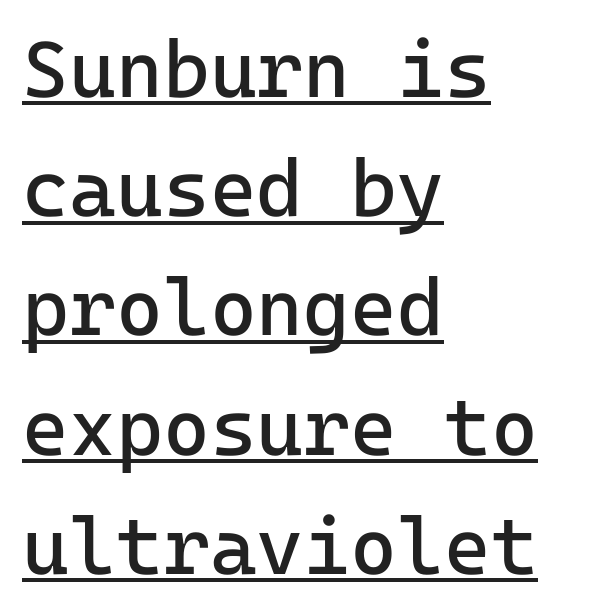
The image shows 80 px regular-weight sans-serif type, upright; set left-aligned, normal line spacing (1.49x), normal letter spacing, underlined; low stroke contrast and a medium x-height.
